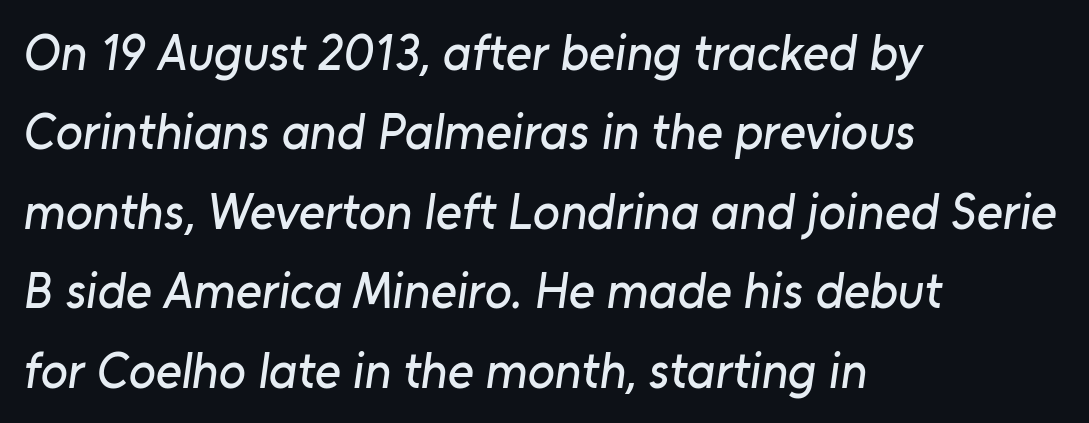
The letters advance in unequal steps, a hallmark of proportional type. Typeset ragged right — the left edge is the straight one. In terms of letterform style, serifs are entirely absent. Type without underlining. Each new line begins a customary step beneath the previous one.
